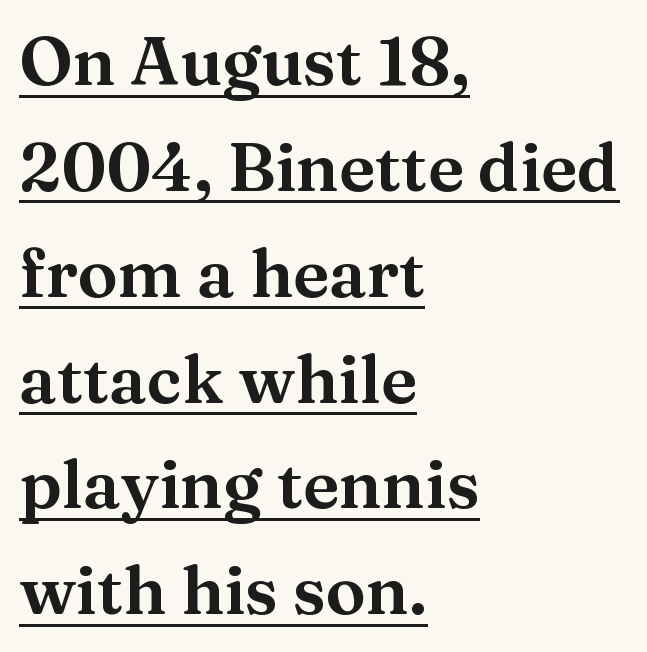
Is the letter spacing exaggerated? No — it looks like the ordinary default. Which margin do the lines hug? The left one — the right edge is uneven. Varying glyph widths throughout — classic text-font behaviour. Ascenders rise straight up at ninety degrees. Somebody hit Ctrl+U on this one — the words are underlined.
